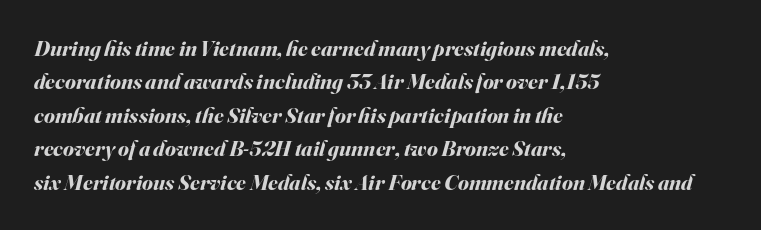
Q: Is the text bold? A: Yes.
Q: Is the text italic (slanted)? A: Yes, it leans right by about 16 degrees.
Q: Is the text underlined? A: No.
Q: How is the paragraph aligned? A: Left-aligned.
Q: Is the spacing between letters normal or unusually wide? A: Normal.
Q: Is the spacing between lines tight, normal or loose? A: Normal.
